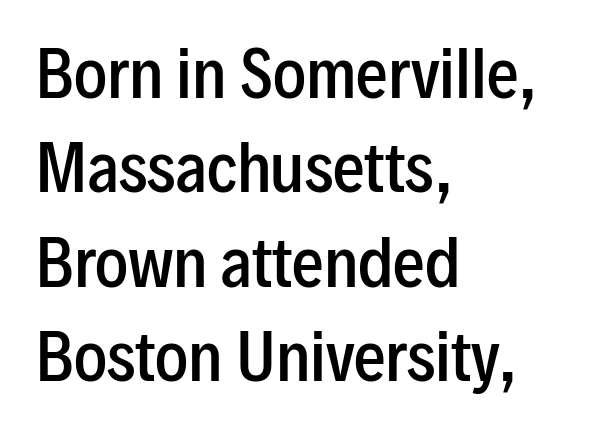
The image shows 63 px semibold, condensed sans-serif type, upright; set left-aligned, normal line spacing (1.5x), normal letter spacing, not underlined; low stroke contrast and a medium x-height.
